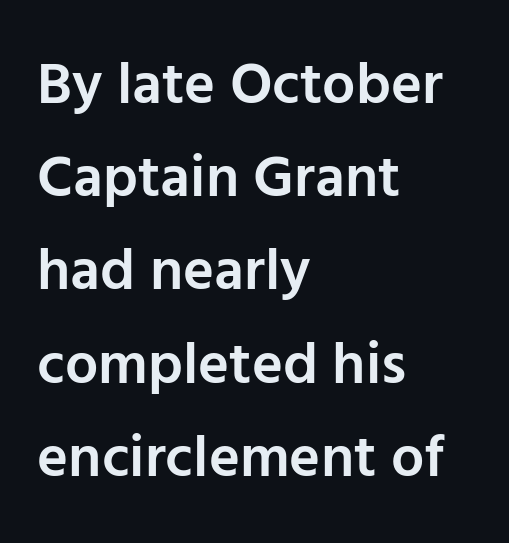
The image shows 59 px semibold sans-serif type, upright; set left-aligned, normal line spacing (1.58x), normal letter spacing, not underlined; low stroke contrast and a medium x-height.
